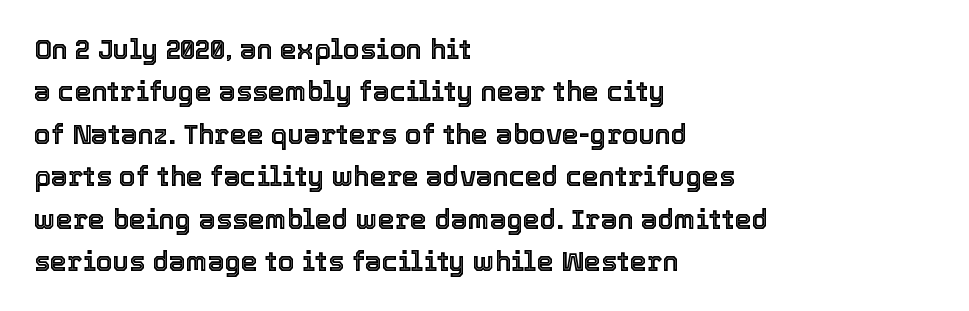
{"italic": "no", "underline": "no", "align": "left", "line_spacing": "normal", "line_spacing_ratio": 1.57, "letter_spacing": "normal", "letter_spacing_em": 0.0, "glyph_px": 27}
